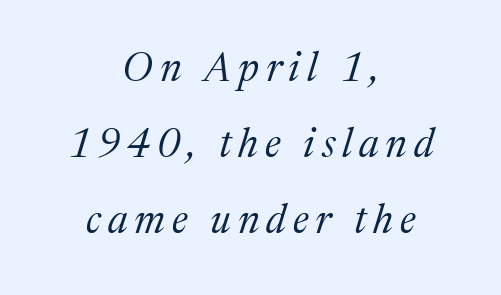
Interline gaps are noticeably wide in this sample. This sample has the flowing, uneven cadence of proportional lettering. The string is rendered with underlining switched off. Stroke thickness stays within the range of a standard reading face or lighter.
